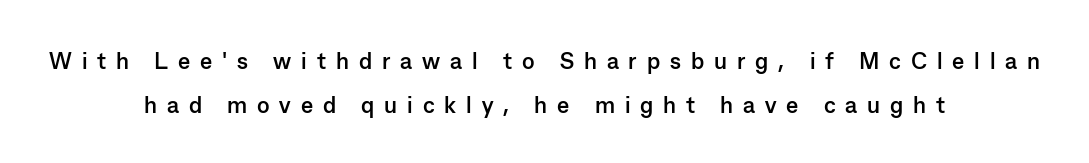
Honestly, the rows look like they've been pulled way apart. Its strokes are broad and dark, the hallmark of bold type. Descenders are the only things crossing below the line. Teacher's note: observe the equal gaps on both sides — that is centered alignment. This sample uses an upright cut, with every glyph sitting square on the baseline. The tracking jumps out immediately: characters are airy and widely separated.
